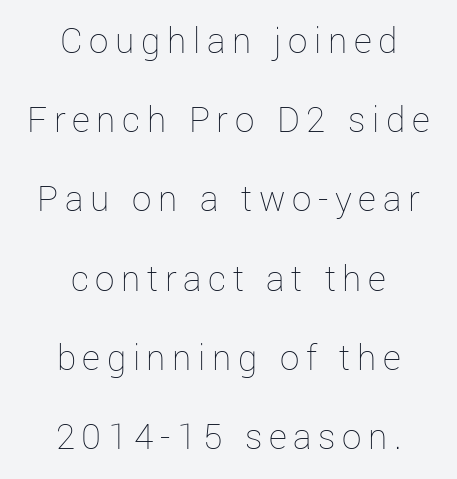
The image shows 39 px thin type, upright; set centered, loose line spacing (2.03x), not underlined; low stroke contrast and a medium x-height.
